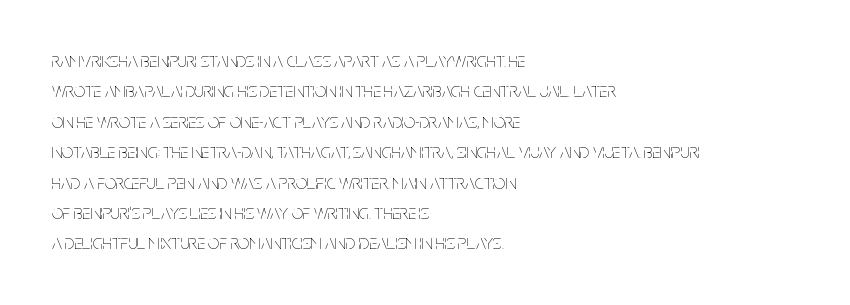
The typesetting does not lean heavy: it is not bold. Words appear dense and cohesive because spacing is normal. Every character sits straight up, as roman type does. What's the leading like? Ordinary, nothing unusual. Glance below the letters and you will spot only blank space.
